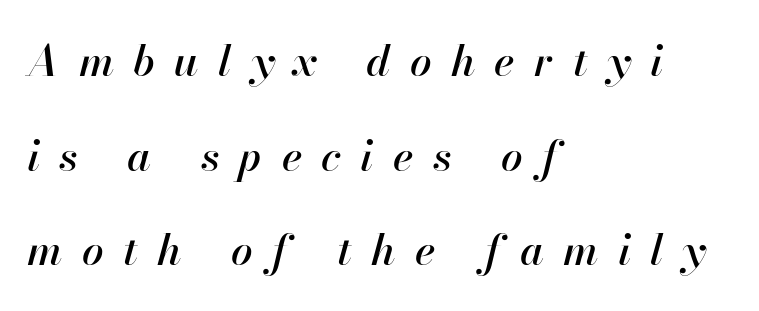
The image shows 43 px text type, italic (leaning right); set left-aligned, loose line spacing (2.2x), unusually wide letter spacing (+0.45 em), not underlined; high stroke contrast and a small x-height.
